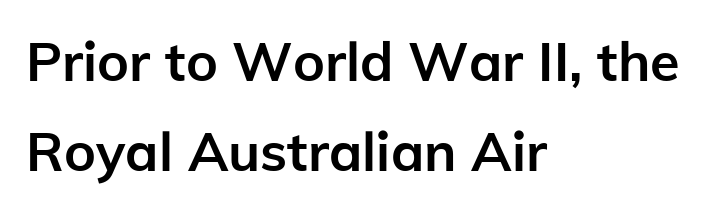
{"serif": "no", "italic": "no", "bold": "yes", "weight": "semibold", "width": "normal", "stroke_contrast": "low", "x_height": "medium", "monospaced": "no", "underline": "no", "align": "left", "line_spacing": "normal", "line_spacing_ratio": 1.66, "letter_spacing": "normal", "letter_spacing_em": 0.0, "glyph_px": 54}
